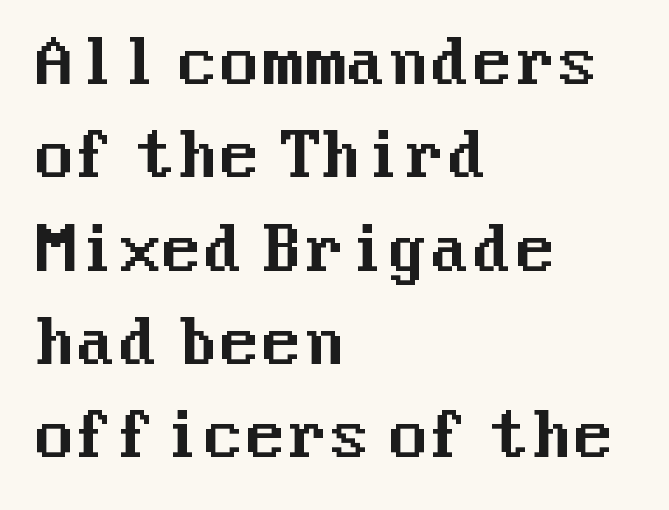
The text was rendered using a sans face with plain stroke endings. Casual observation: everything's shoved over to the left. The foot of each line stays bare and open. Does extra space separate the letters? No, they use regular spacing. This sample keeps an unexceptional amount of space between lines. The lettering holds an erect, upright posture throughout.
